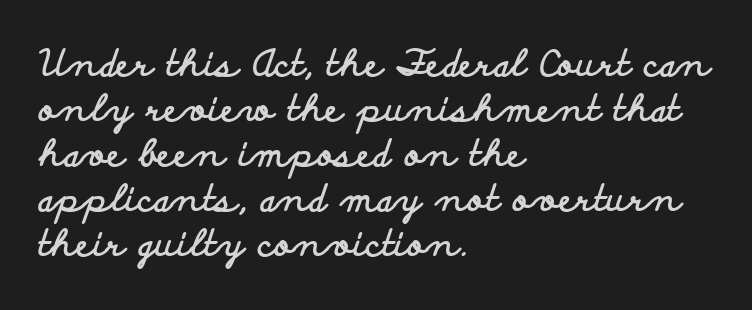
This sample has the flowing, uneven cadence of proportional lettering. Leftover space on each line is placed entirely after the last word. Students, note that the glyphs here touch the page at normal intervals.
